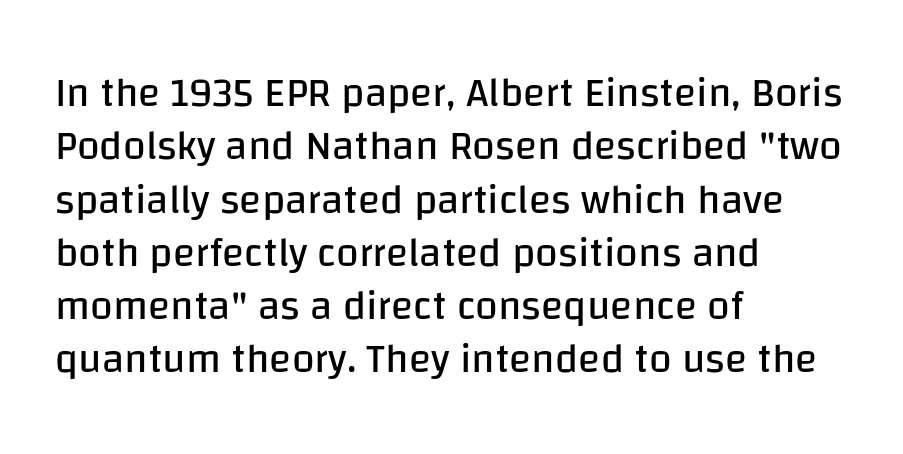
This sample has the flowing, uneven cadence of proportional lettering. Observe the ordinary spacing: letters are neighbours, not strangers. Whoever set this chose a conventional vertical rhythm. The text was rendered using a sans face with plain stroke endings. Summary of weight: not heavy and not bold. Any mark beneath the type? The region is blank.
